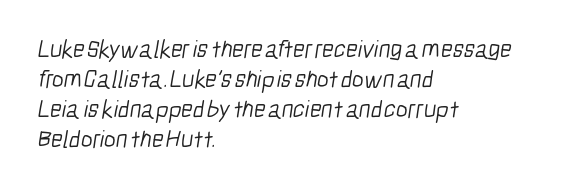
Q: Is the text bold? A: No.
Q: Is the text underlined? A: No.
Q: How is the paragraph aligned? A: Left-aligned.
Q: Is the spacing between letters normal or unusually wide? A: Normal.
